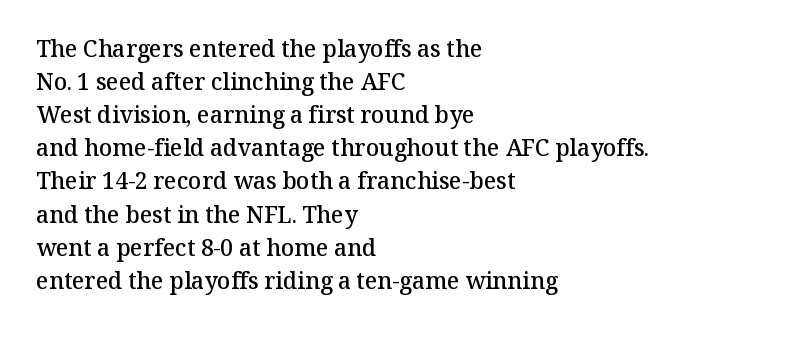
Q: Is the text bold? A: Semi-bold.
Q: Is the text italic (slanted)? A: No, it is upright.
Q: Is the text underlined? A: No.
Q: How is the paragraph aligned? A: Left-aligned.
Q: Is the spacing between letters normal or unusually wide? A: Normal.
Q: Is the spacing between lines tight, normal or loose? A: Normal.
